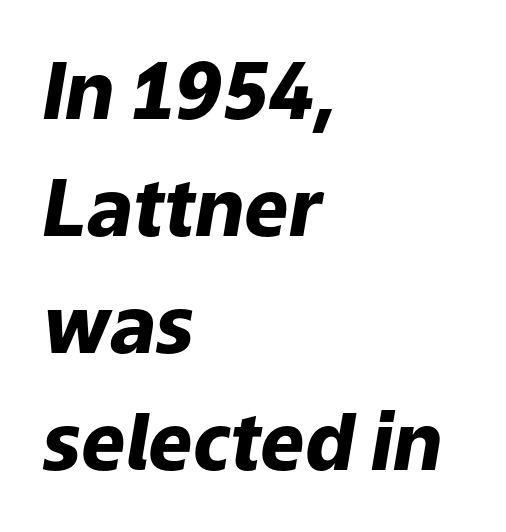
Normally led — the rows are evenly, conventionally spaced. Check under the words: just untouched page. Tracking value appears to be zero — textbook default spacing. One-word summary of the alignment: left. Bold? Absolutely — the strokes are thick and heavy.
